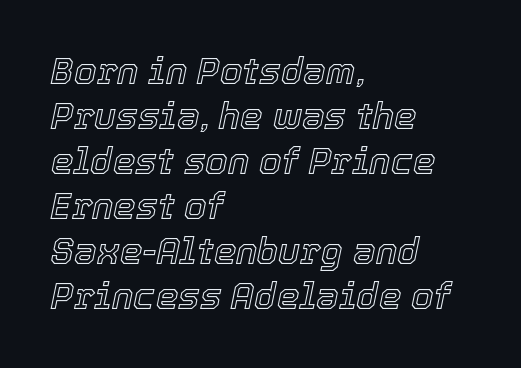
The image shows 36 px text type, italic (leaning right); set left-aligned, normal line spacing (1.25x), normal letter spacing, not underlined; a medium x-height.
